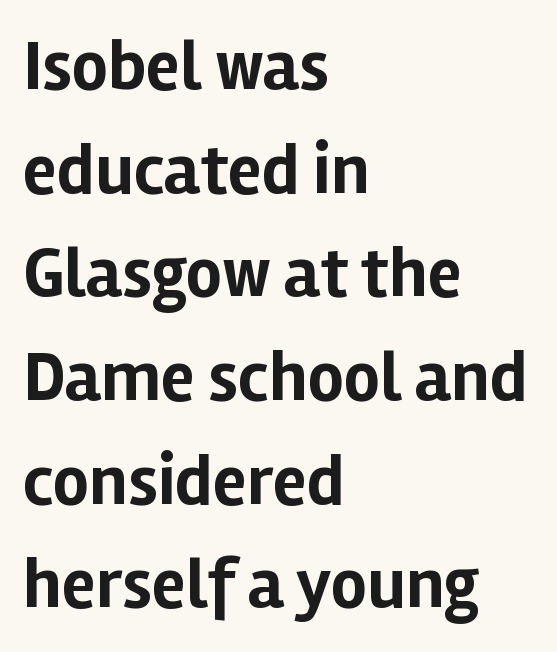
The image shows 71 px bold sans-serif type, upright; set left-aligned, normal line spacing (1.46x), normal letter spacing, not underlined; low stroke contrast and a medium x-height.
